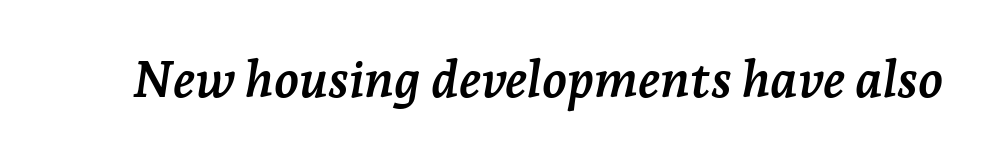
Q: Is the text bold? A: Yes.
Q: Is the text italic (slanted)? A: Yes, it leans right by about 7 degrees.
Q: Is the typeface a serif or a sans-serif typeface? A: Serif.
Q: Is the text underlined? A: No.
Q: Is the spacing between letters normal or unusually wide? A: Normal.
Q: Width (condensed, normal, or wide)? A: Normal.
Q: Stroke contrast? A: Low.
Q: x-height? A: Medium.
Q: Monospaced? A: No.
